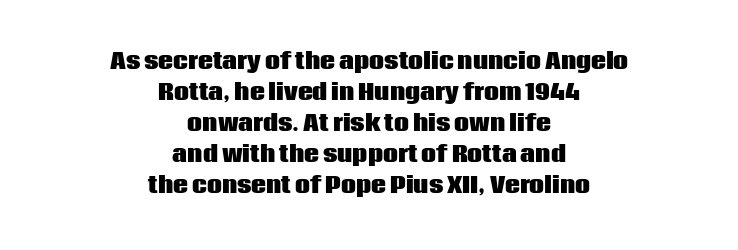
The image shows 21 px bold type, upright; set centered, normal line spacing (1.48x), normal letter spacing, not underlined.
